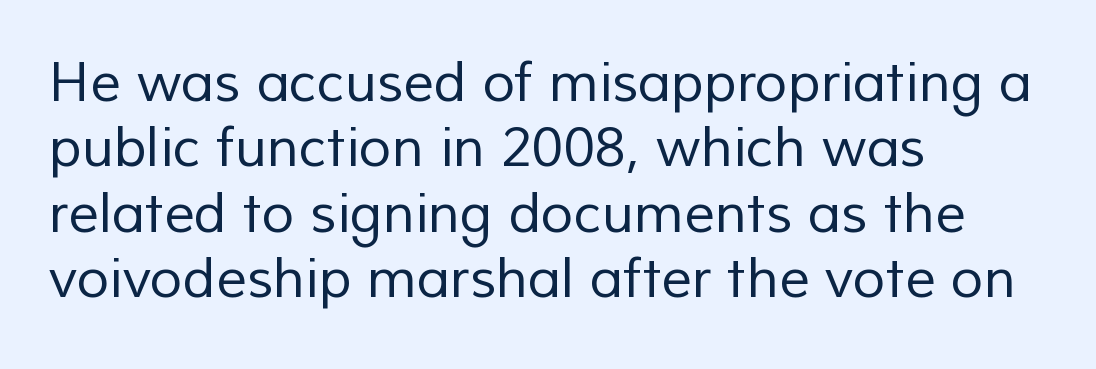
The face used here is rendered with its standard letterfit. Is the type heavy? It reads as light-to-regular instead. Character widths vary here, with narrow letters taking less room than wide ones. Teacher's note: observe the even left margin — that is flush-left alignment.
